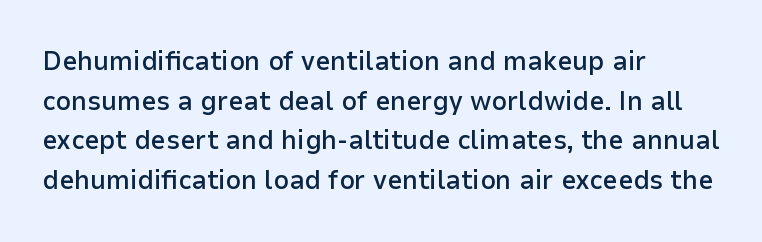
The image shows 27 px text type, upright; set left-aligned, normal line spacing (1.47x), normal letter spacing, not underlined.
